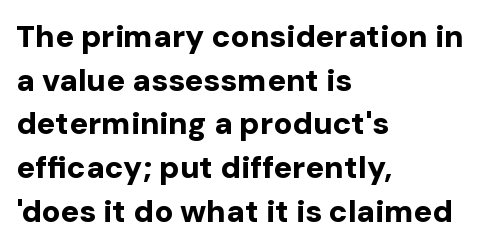
Q: Is the text bold? A: Yes.
Q: Is the text italic (slanted)? A: No, it is upright.
Q: Is the typeface a serif or a sans-serif typeface? A: Sans-serif.
Q: Is the text underlined? A: No.
Q: How is the paragraph aligned? A: Left-aligned.
Q: Is the spacing between letters normal or unusually wide? A: Normal.
Q: Is the spacing between lines tight, normal or loose? A: Normal.
Q: Width (condensed, normal, or wide)? A: Normal.
Q: Stroke contrast? A: Low.
Q: x-height? A: Medium.
Q: Monospaced? A: No.
